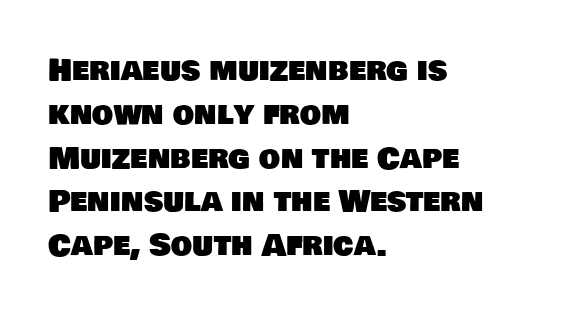
{"serif": "no", "width": "normal", "stroke_contrast": "low", "x_height": "large", "monospaced": "no", "underline": "no", "align": "left", "line_spacing": "normal", "line_spacing_ratio": 1.46, "letter_spacing": "normal", "letter_spacing_em": 0.0, "glyph_px": 30}
